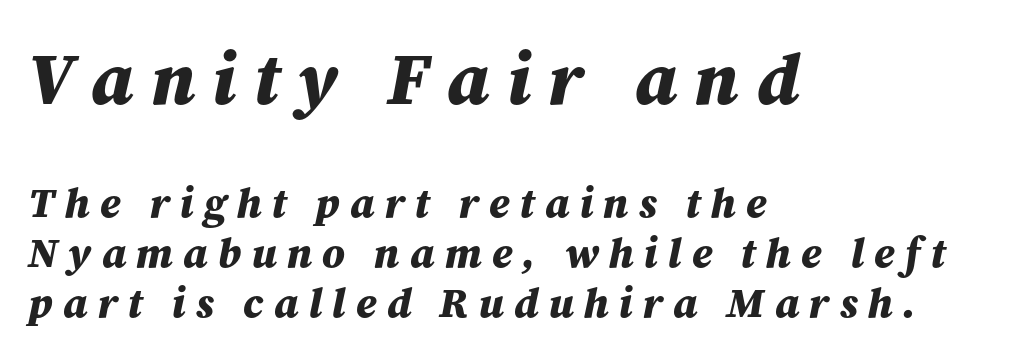
{"italic": "yes", "lean": "right", "slant_degrees": 12, "bold": "yes", "weight": "bold", "width": "normal", "stroke_contrast": "medium", "x_height": "medium", "monospaced": "no", "underline": "no", "align": "left", "line_spacing_ratio": 1.19, "letter_spacing": "wide", "letter_spacing_em": 0.24, "larger_block": "first", "size_ratio": 1.74, "glyph_px": 73}
